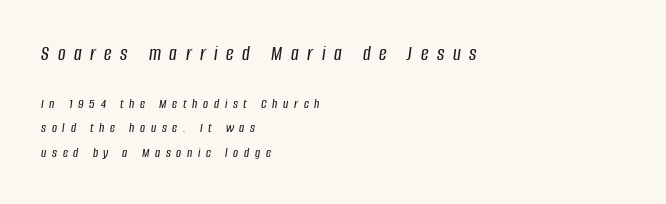
The image shows 21 px text type, italic (leaning right); set left-aligned, line spacing 1.76x, unusually wide letter spacing (+0.41 em), not underlined; the first (top) block is 1.5x larger.
